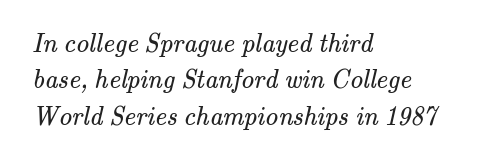
Q: Is the text bold? A: No.
Q: Is the text underlined? A: No.
Q: How is the paragraph aligned? A: Left-aligned.
Q: Is the spacing between letters normal or unusually wide? A: Normal.
Q: Is the spacing between lines tight, normal or loose? A: Normal.
